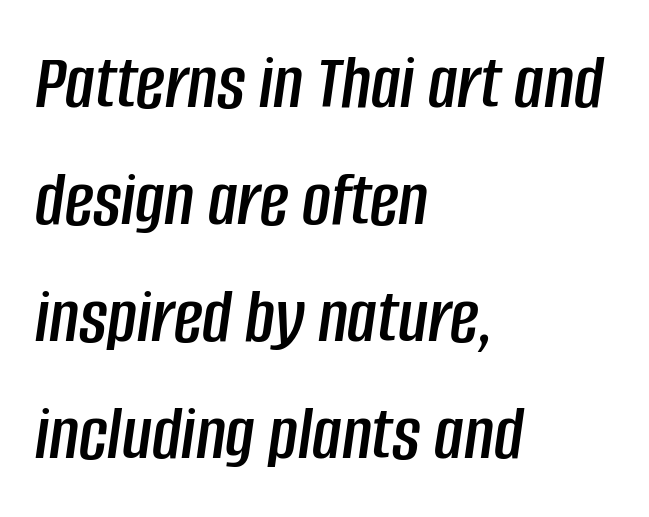
Q: Is the text italic (slanted)? A: Yes, it leans right by about 8 degrees.
Q: Is the text underlined? A: No.
Q: How is the paragraph aligned? A: Left-aligned.
Q: Is the spacing between letters normal or unusually wide? A: Normal.
Q: Is the spacing between lines tight, normal or loose? A: Normal.
Q: Width (condensed, normal, or wide)? A: Condensed.
Q: Stroke contrast? A: Low.
Q: x-height? A: Large.
Q: Monospaced? A: No.
